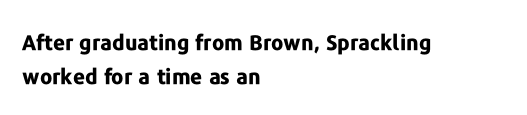
Q: Is the text bold? A: Yes.
Q: Is the text italic (slanted)? A: No, it is upright.
Q: Is the text underlined? A: No.
Q: How is the paragraph aligned? A: Left-aligned.
Q: Is the spacing between letters normal or unusually wide? A: Normal.
Q: Is the spacing between lines tight, normal or loose? A: Normal.
